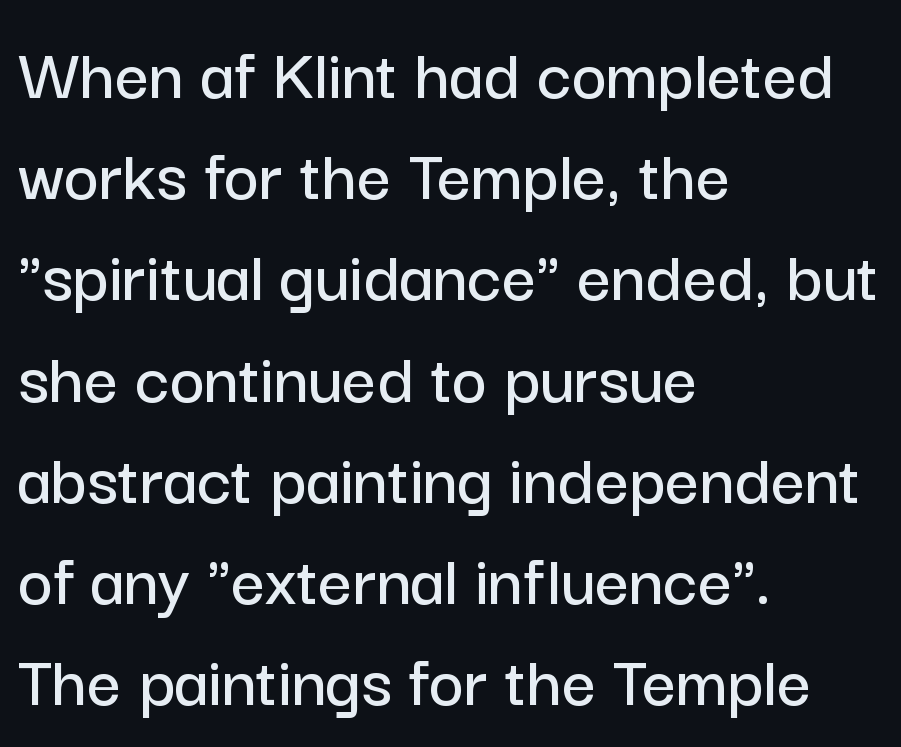
These lines are composed in type without serifs. Nobody drew a line under any word here. This sample has the flowing, uneven cadence of proportional lettering. Honestly, the letter spacing is just normal — you wouldn't notice it. Reading down the column, the eye jumps a familiar distance to each next line.
